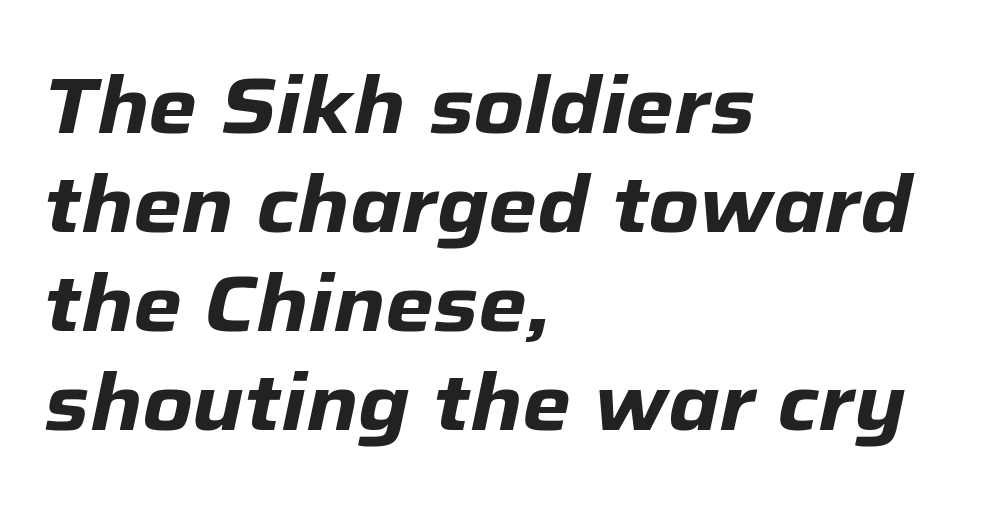
Q: Is the text bold? A: Yes.
Q: Is the text italic (slanted)? A: Yes, it leans right by about 12 degrees.
Q: Is the text underlined? A: No.
Q: How is the paragraph aligned? A: Left-aligned.
Q: Is the spacing between letters normal or unusually wide? A: Normal.
Q: Is the spacing between lines tight, normal or loose? A: Normal.
Q: Width (condensed, normal, or wide)? A: Normal.
Q: Stroke contrast? A: Low.
Q: x-height? A: Medium.
Q: Monospaced? A: No.
